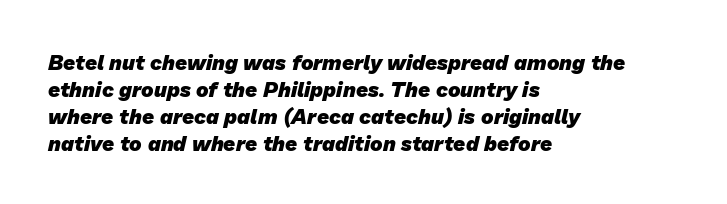
The face used here has the dense, thick strokes of a bold. Typeset ragged right — the left edge is the straight one. Compared with typical paragraphs, the rows here are spaced about the same. Standard letterfit; no display-style spreading of the glyphs. A bare baseline throughout the passage.
